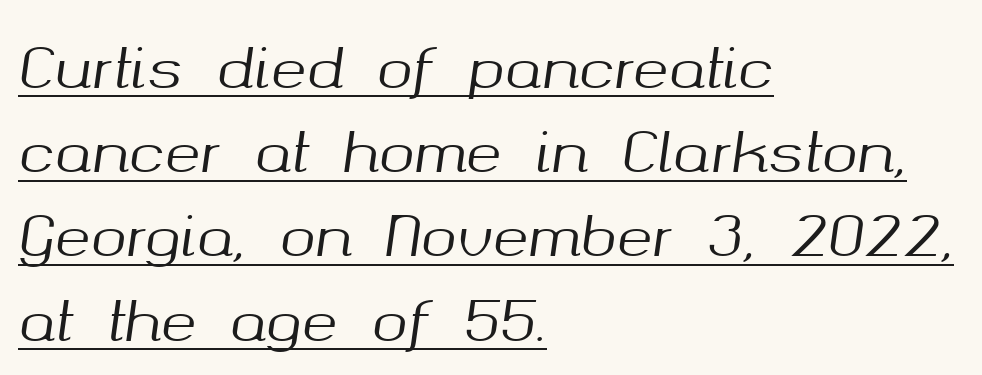
Q: Is the text italic (slanted)? A: Yes, it leans right by about 8 degrees.
Q: Is the text underlined? A: Yes.
Q: How is the paragraph aligned? A: Left-aligned.
Q: Is the spacing between letters normal or unusually wide? A: Normal.
Q: Is the spacing between lines tight, normal or loose? A: Normal.
Q: Width (condensed, normal, or wide)? A: Normal.
Q: Stroke contrast? A: Medium.
Q: x-height? A: Medium.
Q: Monospaced? A: No.
